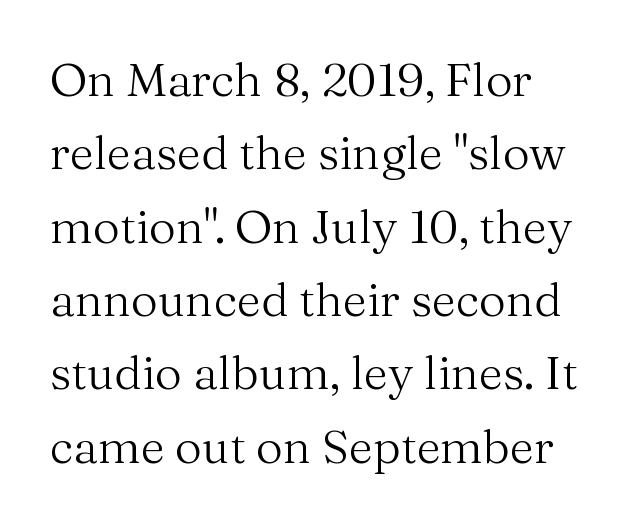
Q: Is the text bold? A: No.
Q: Is the text italic (slanted)? A: No, it is upright.
Q: Is the typeface a serif or a sans-serif typeface? A: Serif.
Q: Is the text underlined? A: No.
Q: Is the spacing between letters normal or unusually wide? A: Normal.
Q: Is the spacing between lines tight, normal or loose? A: Normal.
Q: Width (condensed, normal, or wide)? A: Normal.
Q: Stroke contrast? A: Medium.
Q: x-height? A: Medium.
Q: Monospaced? A: No.
